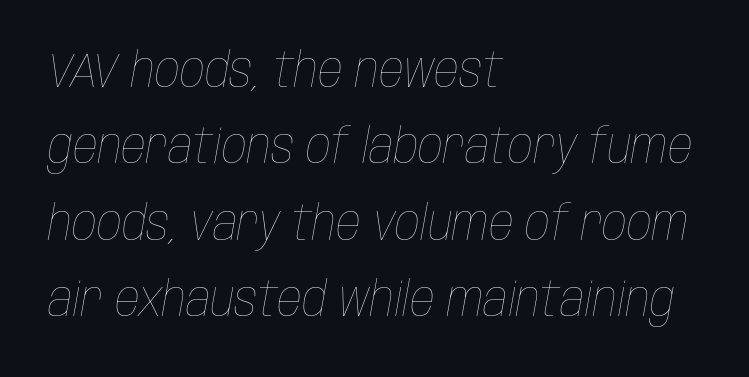
Honestly, there is no underline to notice here at all. Nothing heavy about these letters — not bold at all. Reading down the column, the eye jumps a familiar distance to each next line. Words appear dense and cohesive because spacing is normal. Rendered with sloped, italic letterforms.
